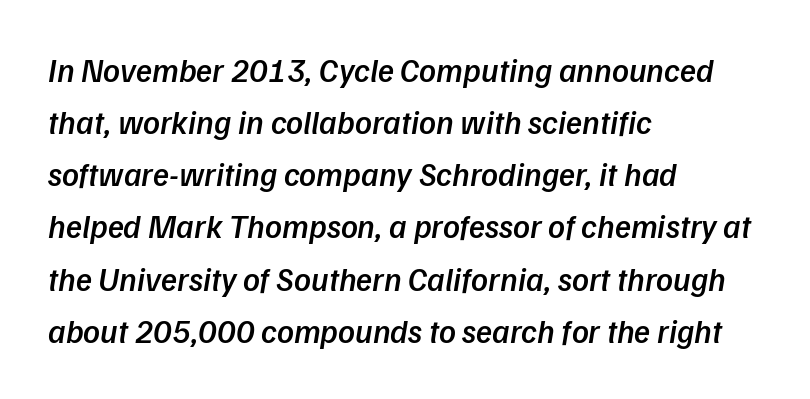
Q: Is the text bold? A: Semi-bold.
Q: Is the text italic (slanted)? A: Yes, it leans right by about 9 degrees.
Q: Is the text underlined? A: No.
Q: How is the paragraph aligned? A: Left-aligned.
Q: Is the spacing between letters normal or unusually wide? A: Normal.
Q: Is the spacing between lines tight, normal or loose? A: Normal.
Q: Width (condensed, normal, or wide)? A: Normal.
Q: Stroke contrast? A: Low.
Q: x-height? A: Medium.
Q: Monospaced? A: No.
